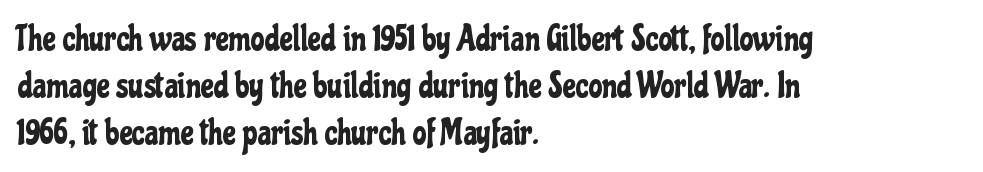
The passage shown is not underscored anywhere. Are there feet on the stems? There aren't — it's a sans. Compared with typical body copy, the letter spacing here is the same. The font's upright variant was chosen for this text.
